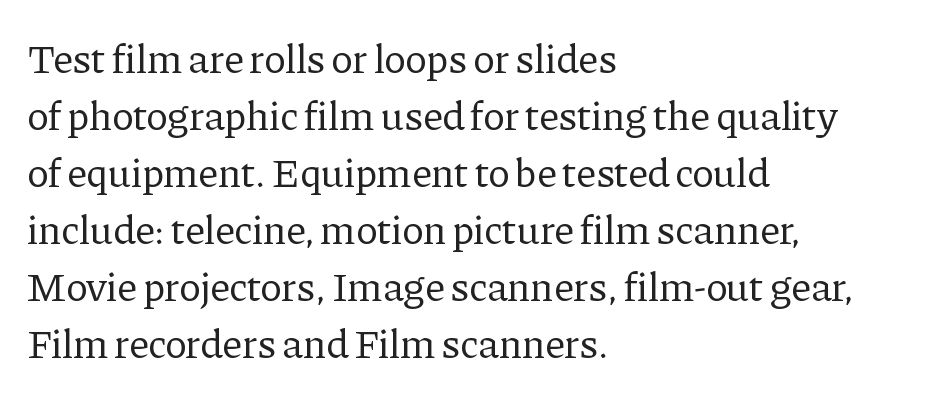
The image shows 41 px regular-weight serif type, upright; set left-aligned, normal line spacing (1.39x), normal letter spacing, not underlined; low stroke contrast and a medium x-height.
